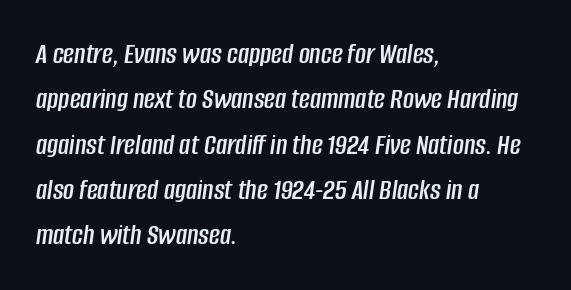
The image shows 30 px condensed type, italic (leaning right); set left-aligned, normal line spacing (1.51x), normal letter spacing, not underlined; low stroke contrast and a large x-height.
